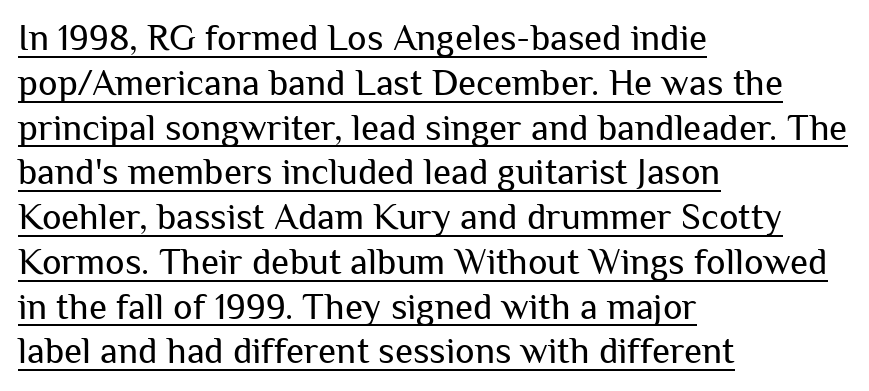
The image shows 37 px regular-weight sans-serif type, upright; set left-aligned, line spacing 1.21x, normal letter spacing, underlined; medium stroke contrast and a medium x-height.
